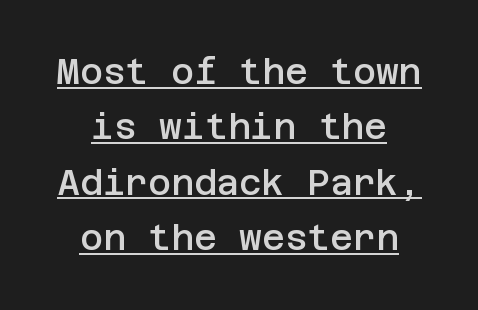
Q: Is the text bold? A: Semi-bold.
Q: Is the text italic (slanted)? A: No, it is upright.
Q: Is the typeface a serif or a sans-serif typeface? A: Sans-serif.
Q: Is the text underlined? A: Yes.
Q: How is the paragraph aligned? A: Centered.
Q: Is the spacing between letters normal or unusually wide? A: Normal.
Q: Is the spacing between lines tight, normal or loose? A: Normal.
Q: Width (condensed, normal, or wide)? A: Normal.
Q: Stroke contrast? A: Low.
Q: x-height? A: Large.
